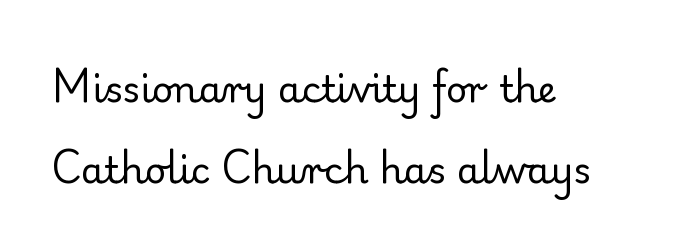
The image shows 37 px regular-weight serif type, upright; set left-aligned, loose line spacing (2.18x), normal letter spacing, not underlined; low stroke contrast and a small x-height.
